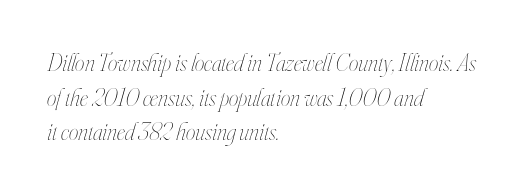
The image shows 24 px text type, italic (leaning right); set left-aligned, normal line spacing (1.44x), normal letter spacing, not underlined.
